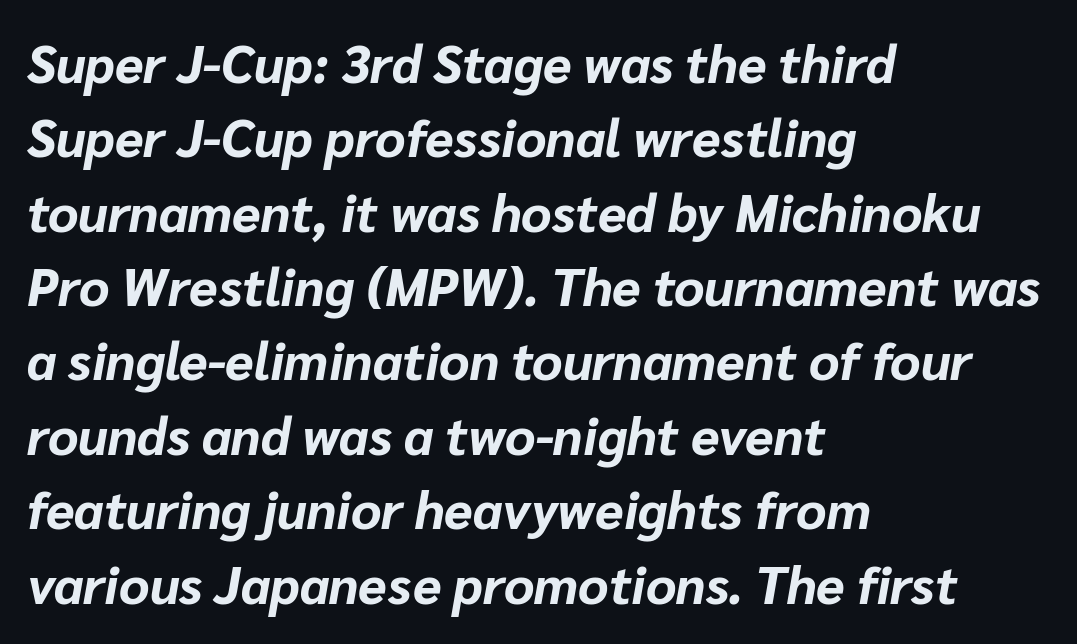
The space directly below the letters is spotless. The rendering uses a bold face; every stroke is thick and dark. One glance says typical: line gaps are just what's usual. Between one letter and the next there's only the usual sliver of space.
